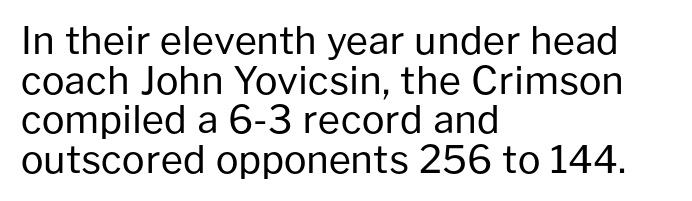
Q: Is the text bold? A: No.
Q: Is the text italic (slanted)? A: No, it is upright.
Q: Is the typeface a serif or a sans-serif typeface? A: Sans-serif.
Q: Is the text underlined? A: No.
Q: How is the paragraph aligned? A: Left-aligned.
Q: Is the spacing between letters normal or unusually wide? A: Normal.
Q: Is the spacing between lines tight, normal or loose? A: Tight.
Q: Width (condensed, normal, or wide)? A: Normal.
Q: Stroke contrast? A: Low.
Q: x-height? A: Medium.
Q: Monospaced? A: No.
